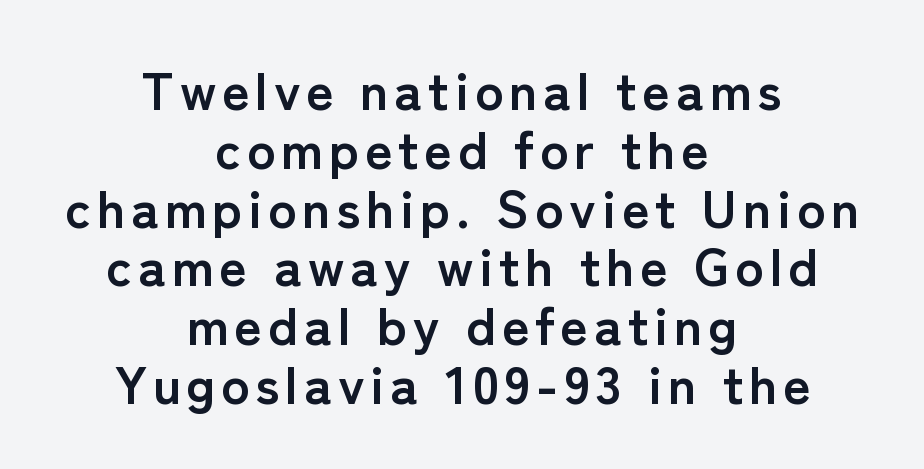
Q: Is the text bold? A: Yes.
Q: Is the text italic (slanted)? A: No, it is upright.
Q: Is the typeface a serif or a sans-serif typeface? A: Sans-serif.
Q: Is the text underlined? A: No.
Q: How is the paragraph aligned? A: Centered.
Q: Is the spacing between lines tight, normal or loose? A: Tight.
Q: Width (condensed, normal, or wide)? A: Normal.
Q: Stroke contrast? A: Low.
Q: x-height? A: Medium.
Q: Monospaced? A: No.
